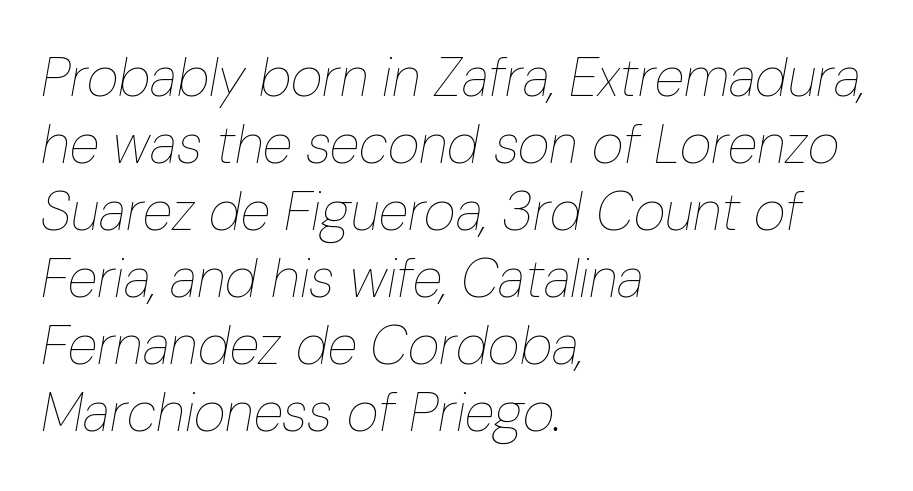
Q: Is the text bold? A: No.
Q: Is the text italic (slanted)? A: Yes, it leans right by about 10 degrees.
Q: Is the text underlined? A: No.
Q: How is the paragraph aligned? A: Left-aligned.
Q: Is the spacing between letters normal or unusually wide? A: Normal.
Q: Width (condensed, normal, or wide)? A: Condensed.
Q: Stroke contrast? A: Low.
Q: x-height? A: Medium.
Q: Monospaced? A: No.
